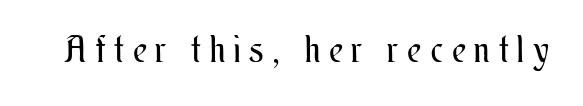
The axis of the letterforms is exactly vertical. Looks like regular typesetting: each glyph gets only the width it needs. You could only call the tracking loose — the letters float apart. Weight class: somewhere from thin through regular. Descenders are the only things crossing below the line.
